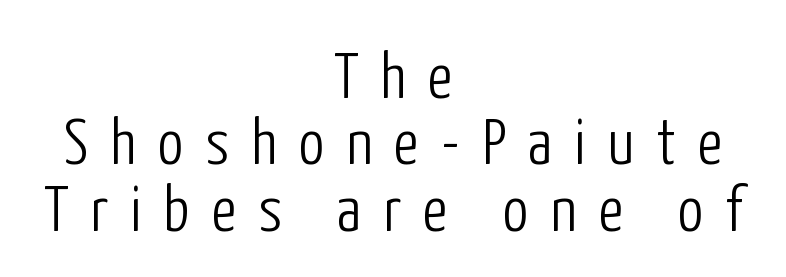
{"serif": "no", "italic": "no", "bold": "no", "weight": "light", "width": "condensed", "stroke_contrast": "low", "x_height": "medium", "monospaced": "no", "underline": "no", "align": "center", "line_spacing": "tight", "line_spacing_ratio": 1.02, "letter_spacing": "wide", "letter_spacing_em": 0.34, "glyph_px": 65}
